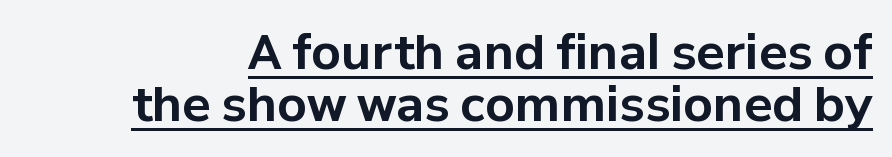
Q: Is the text bold? A: Yes.
Q: Is the text italic (slanted)? A: No, it is upright.
Q: Is the typeface a serif or a sans-serif typeface? A: Sans-serif.
Q: Is the text underlined? A: Yes.
Q: Is the spacing between letters normal or unusually wide? A: Normal.
Q: Is the spacing between lines tight, normal or loose? A: Tight.
Q: Width (condensed, normal, or wide)? A: Normal.
Q: Stroke contrast? A: Low.
Q: x-height? A: Medium.
Q: Monospaced? A: No.
